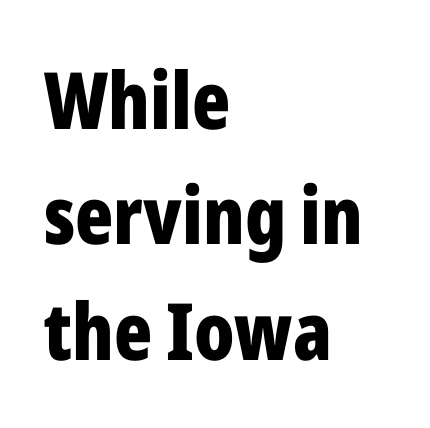
If you measured baseline to baseline, you'd find a middling distance. You could not count columns in this text — the font is proportionally spaced. Italic? Not at all — the glyphs are vertical. Horizontally, the lines are justified to the leading edge only. Look at the tracking — it's just the regular setting, nothing added.
